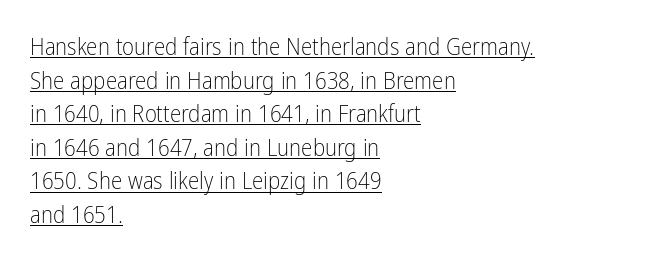
Q: Is the text bold? A: No.
Q: Is the text italic (slanted)? A: No, it is upright.
Q: Is the text underlined? A: Yes.
Q: How is the paragraph aligned? A: Left-aligned.
Q: Is the spacing between letters normal or unusually wide? A: Normal.
Q: Is the spacing between lines tight, normal or loose? A: Normal.
